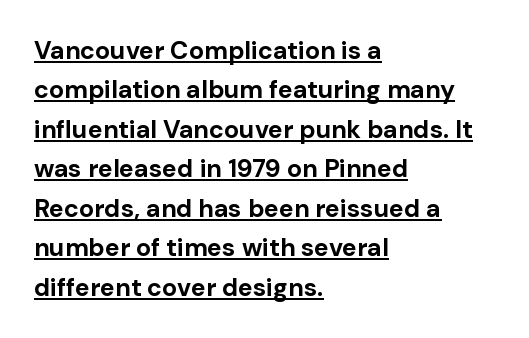
Where is the straight margin? On the left. Does a line run under the words? Yes, clearly. Observe the ordinary spacing: letters are neighbours, not strangers. Notice how thick the strokes are: this is what a full bold looks like. A normal amount of white space separates one row of letters from the next. Ascenders rise straight up at ninety degrees.
